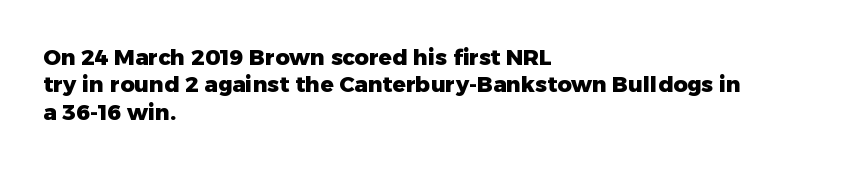
The image shows 22 px bold type, upright; set left-aligned, normal line spacing (1.25x), normal letter spacing, not underlined.
